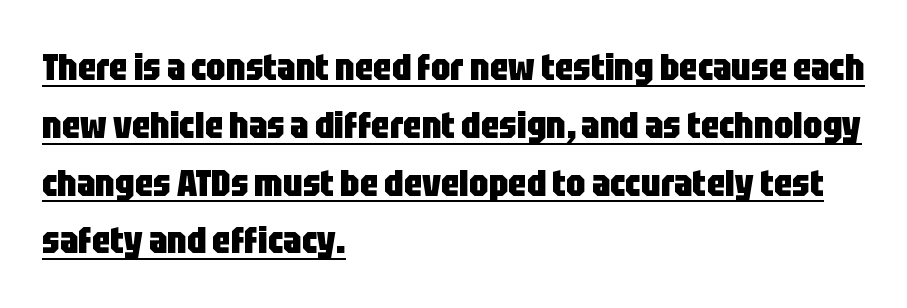
The passage shown has conventional tracking throughout. The paragraph has a hard left edge and a soft right edge. Does the type have serifs? No, each stem ends abruptly. Successive baselines arrive at the customary interval.
